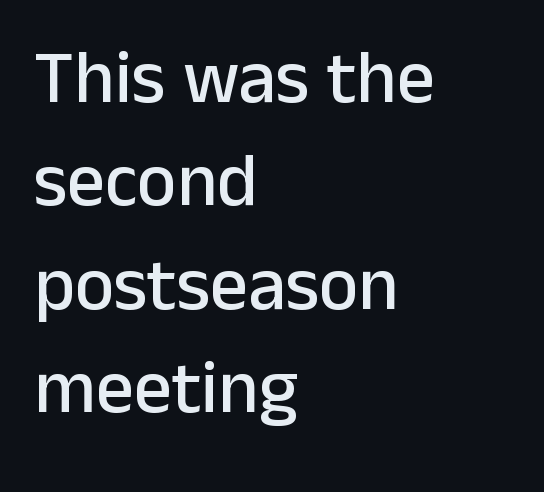
{"serif": "no", "italic": "no", "width": "normal", "stroke_contrast": "low", "x_height": "medium", "monospaced": "no", "underline": "no", "align": "left", "line_spacing": "normal", "line_spacing_ratio": 1.38, "letter_spacing": "normal", "letter_spacing_em": 0.0, "glyph_px": 75}
